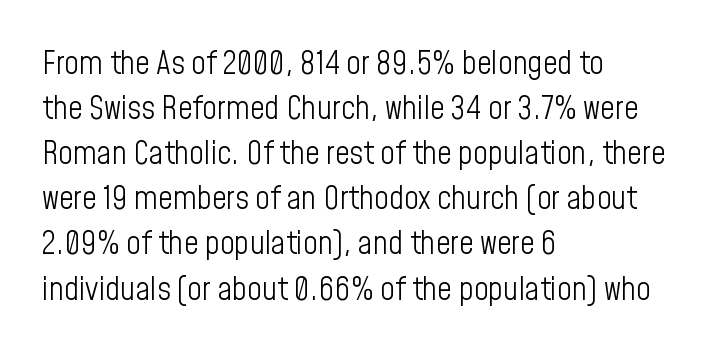
Q: Is the text bold? A: No.
Q: Is the text italic (slanted)? A: No, it is upright.
Q: Is the typeface a serif or a sans-serif typeface? A: Sans-serif.
Q: Is the text underlined? A: No.
Q: How is the paragraph aligned? A: Left-aligned.
Q: Is the spacing between letters normal or unusually wide? A: Normal.
Q: Is the spacing between lines tight, normal or loose? A: Normal.
Q: Width (condensed, normal, or wide)? A: Condensed.
Q: Stroke contrast? A: Low.
Q: x-height? A: Medium.
Q: Monospaced? A: No.
